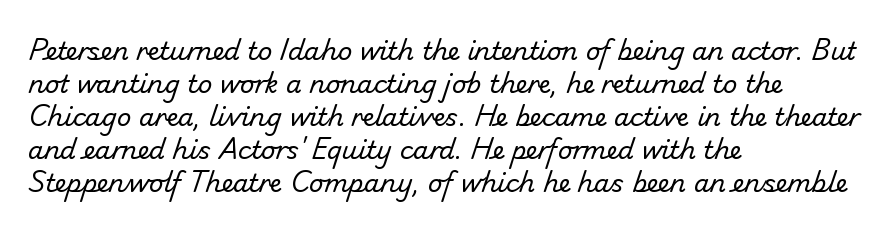
The image shows 25 px text type; set left-aligned, normal line spacing (1.32x), normal letter spacing, not underlined.
